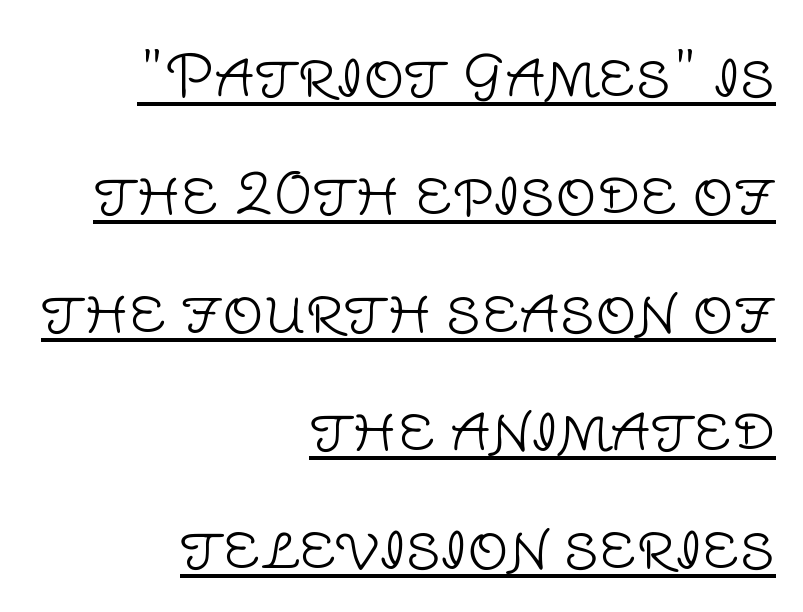
Q: Is the text bold? A: No.
Q: Is the text italic (slanted)? A: Yes.
Q: Is the typeface a serif or a sans-serif typeface? A: Sans-serif.
Q: Is the text underlined? A: Yes.
Q: How is the paragraph aligned? A: Right-aligned.
Q: Is the spacing between letters normal or unusually wide? A: Normal.
Q: Is the spacing between lines tight, normal or loose? A: Loose.
Q: Width (condensed, normal, or wide)? A: Normal.
Q: Stroke contrast? A: Low.
Q: x-height? A: Large.
Q: Monospaced? A: No.
